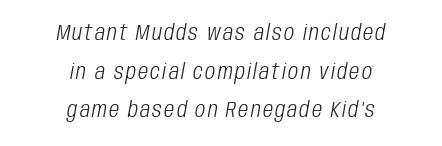
{"italic": "yes", "lean": "right", "slant_degrees": 10, "bold": "no", "underline": "no", "align": "center", "line_spacing_ratio": 1.76, "glyph_px": 22}
